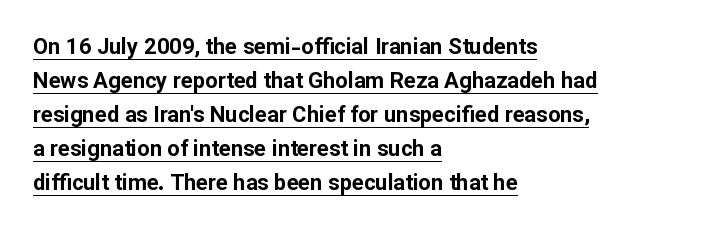
{"italic": "no", "bold": "yes", "underline": "yes", "align": "left", "line_spacing": "normal", "line_spacing_ratio": 1.55, "letter_spacing": "normal", "letter_spacing_em": 0.0, "glyph_px": 22}
